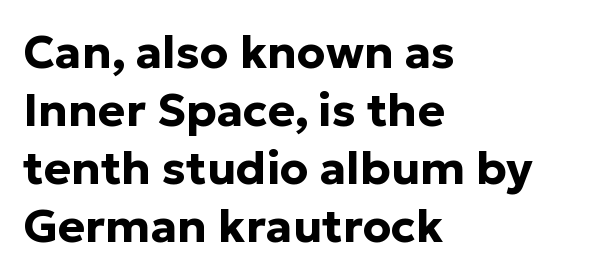
These lines carry a lot of weight — the face is fully bold. Between one letter and the next there's only the usual sliver of space. You could not count columns in this text — the font is proportionally spaced. Which margin do the lines hug? The left one — the right edge is uneven. These lines were composed using upright roman letters.
